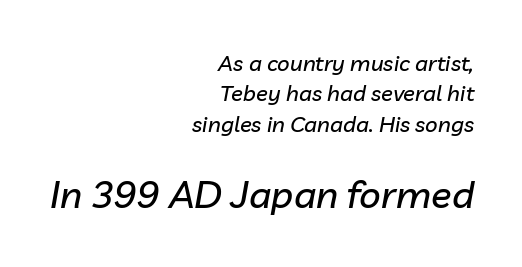
{"italic": "yes", "lean": "right", "slant_degrees": 10, "width": "normal", "stroke_contrast": "low", "x_height": "medium", "monospaced": "no", "underline": "no", "align": "right", "line_spacing": "normal", "line_spacing_ratio": 1.38, "letter_spacing": "normal", "letter_spacing_em": 0.0, "larger_block": "second", "size_ratio": 1.73, "glyph_px": 38}
